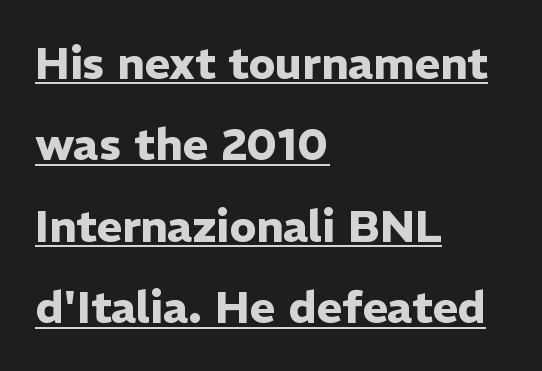
Q: Is the text bold? A: Yes.
Q: Is the text italic (slanted)? A: No, it is upright.
Q: Is the typeface a serif or a sans-serif typeface? A: Sans-serif.
Q: Is the text underlined? A: Yes.
Q: How is the paragraph aligned? A: Left-aligned.
Q: Is the spacing between letters normal or unusually wide? A: Normal.
Q: Width (condensed, normal, or wide)? A: Normal.
Q: Stroke contrast? A: Low.
Q: x-height? A: Medium.
Q: Monospaced? A: No.
